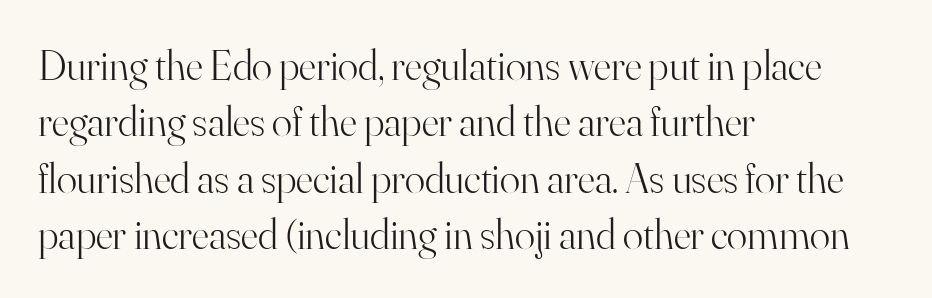
What's the leading like? Ordinary, nothing unusual. The strokes are not fattened; the text isn't bold. The face used here is seriffed, in the tradition of book romans. The rendering anchors every line to the left-hand side. You could call the tracking neutral — neither tight nor loose. The type sits square on the baseline with zero lean.
